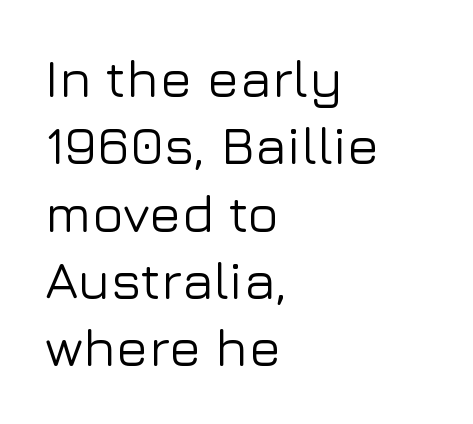
Evenly set lines give the paragraph a standard silhouette. Nobody drew a line under any word here. Left-aligned paragraph, ragged on the right. Stroke terminals: plain, sans-serif.
